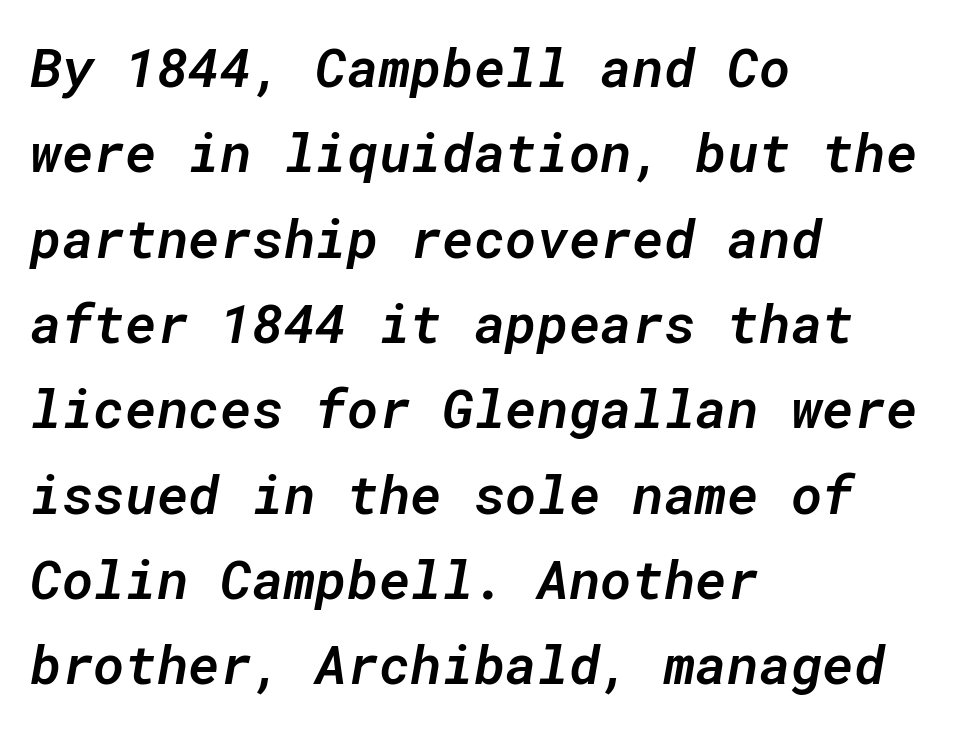
Rendered with sloped, italic letterforms. These lines are rendered in a fixed-pitch font. Notice how the passage keeps a crisp vertical edge on the left only. Stems and bowls a touch heavier than normal — semibold. Reading down the column, the eye jumps a familiar distance to each next line. The tracking reads as untouched default to a designer's eye.
